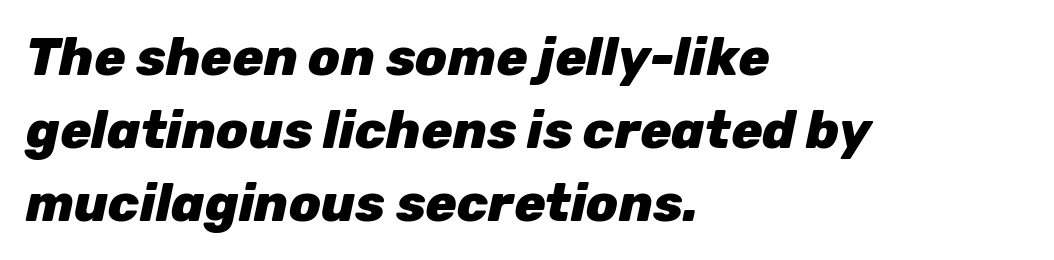
The image shows 52 px heavy type, italic (leaning right); set left-aligned, normal line spacing (1.4x), normal letter spacing, not underlined; low stroke contrast and a medium x-height.
